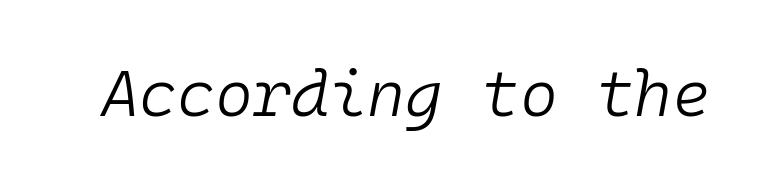
Q: Is the text bold? A: No.
Q: Is the text italic (slanted)? A: Yes, it leans right by about 10 degrees.
Q: Is the text underlined? A: No.
Q: Is the spacing between letters normal or unusually wide? A: Normal.
Q: Width (condensed, normal, or wide)? A: Normal.
Q: Stroke contrast? A: Low.
Q: x-height? A: Medium.
Q: Monospaced? A: Yes.
